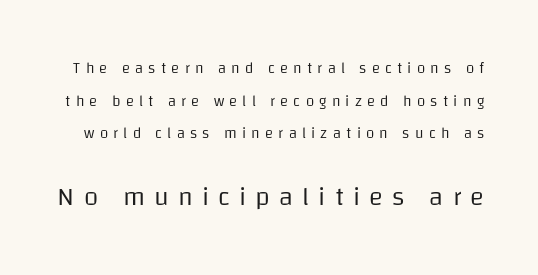
{"italic": "no", "bold": "no", "underline": "no", "line_spacing": "loose", "line_spacing_ratio": 2.18, "letter_spacing": "wide", "letter_spacing_em": 0.35, "larger_block": "second", "size_ratio": 1.73, "glyph_px": 26}
